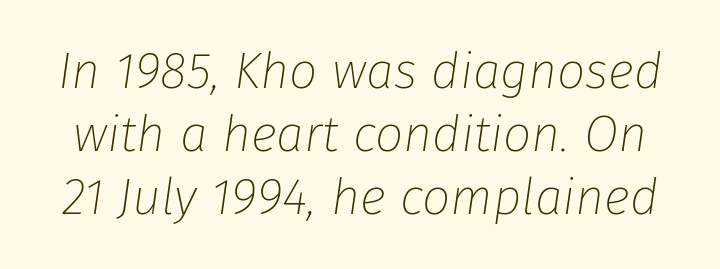
Q: Is the text bold? A: No.
Q: Is the text italic (slanted)? A: Yes, it leans right by about 8 degrees.
Q: Is the text underlined? A: No.
Q: Is the spacing between letters normal or unusually wide? A: Normal.
Q: Is the spacing between lines tight, normal or loose? A: Normal.
Q: Width (condensed, normal, or wide)? A: Normal.
Q: Stroke contrast? A: Low.
Q: x-height? A: Medium.
Q: Monospaced? A: No.
